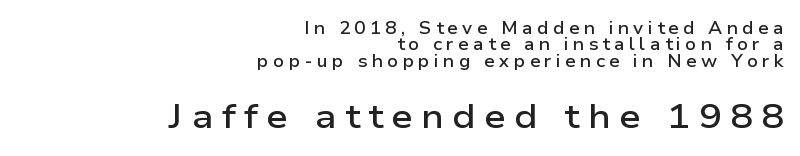
{"serif": "no", "italic": "no", "bold": "semi", "weight": "semibold", "width": "wide", "stroke_contrast": "low", "x_height": "medium", "monospaced": "no", "underline": "no", "align": "right", "line_spacing": "tight", "line_spacing_ratio": 0.97, "letter_spacing": "wide", "letter_spacing_em": 0.25, "larger_block": "second", "size_ratio": 2.0, "glyph_px": 34}
